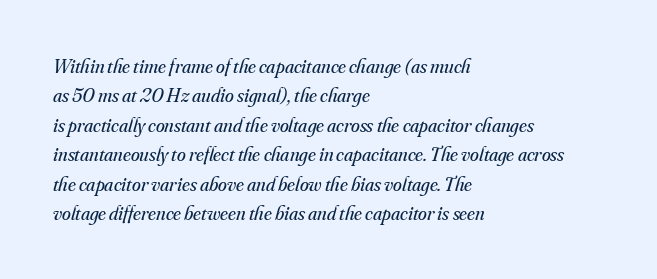
Q: Is the text bold? A: No.
Q: Is the text italic (slanted)? A: Yes, it leans right by about 16 degrees.
Q: Is the text underlined? A: No.
Q: How is the paragraph aligned? A: Left-aligned.
Q: Is the spacing between letters normal or unusually wide? A: Normal.
Q: Is the spacing between lines tight, normal or loose? A: Normal.
